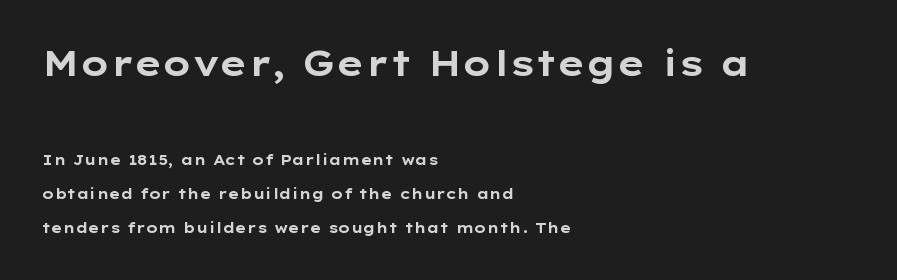
{"serif": "no", "italic": "no", "bold": "yes", "weight": "bold", "width": "wide", "stroke_contrast": "low", "x_height": "medium", "monospaced": "no", "underline": "no", "align": "left", "line_spacing": "loose", "line_spacing_ratio": 2.42, "letter_spacing": "normal", "letter_spacing_em": 0.0, "larger_block": "first", "size_ratio": 2.43, "glyph_px": 34}
